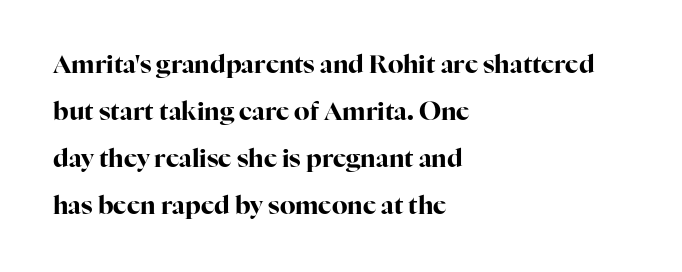
The type sits square on the baseline with zero lean. A bare baseline throughout the passage. The face used here has the dense, thick strokes of a bold. Leftover space on each line is placed entirely after the last word. Is the letter spacing exaggerated? No — it looks like the ordinary default.
